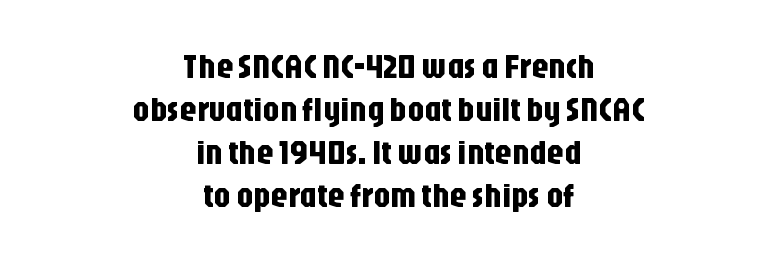
The image shows 34 px condensed sans-serif type, upright; set centered, normal line spacing (1.26x), normal letter spacing, not underlined; low stroke contrast and a large x-height.
